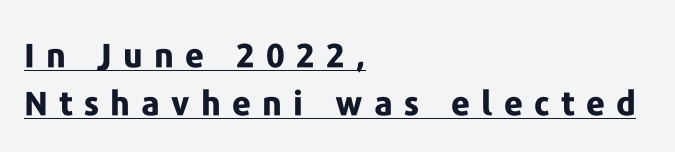
The image shows 33 px bold sans-serif type, upright; set left-aligned, normal line spacing (1.46x), unusually wide letter spacing (+0.34 em), underlined; low stroke contrast and a medium x-height.
